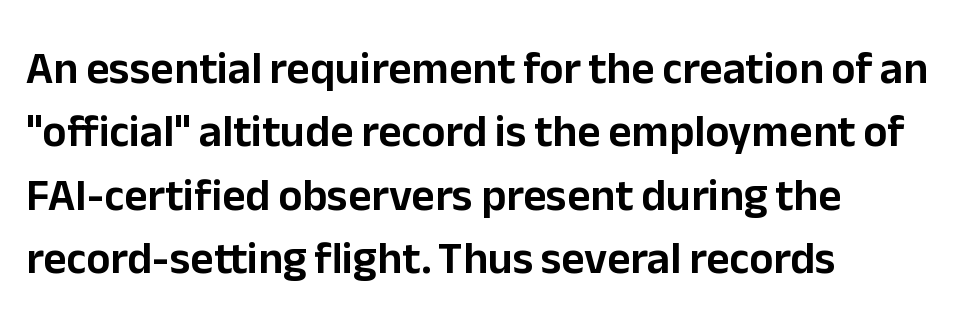
Summary of vertical rhythm: regular, with standard interline spacing. Compared with a centered layout, this one pins lines to the left instead. The lettering holds an erect, upright posture throughout. Underlining? Definitely not there.
